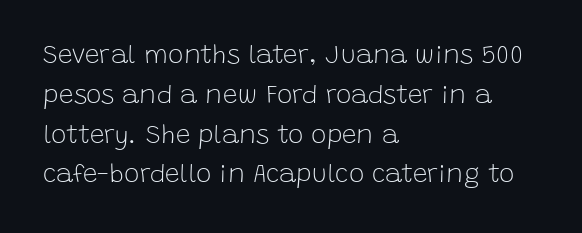
{"italic": "no", "bold": "no", "underline": "no", "align": "left", "line_spacing": "normal", "line_spacing_ratio": 1.53, "letter_spacing": "normal", "letter_spacing_em": 0.0, "glyph_px": 26}
